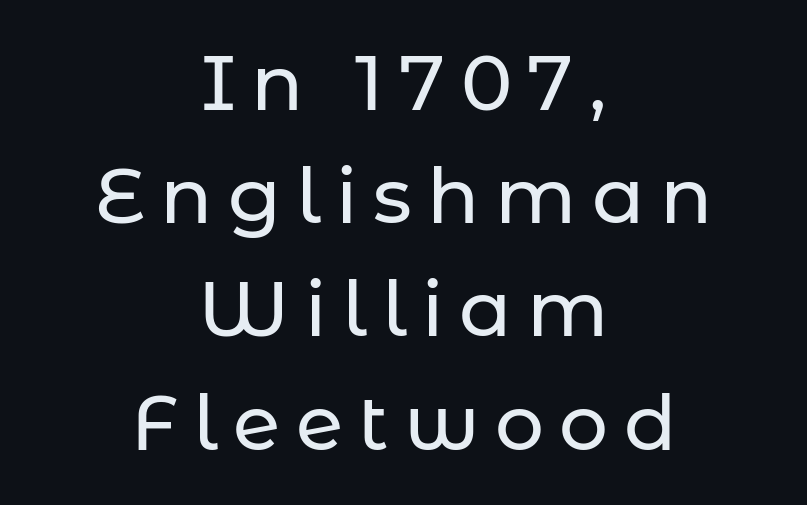
Both edges are ragged and mirror each other, which tells us the setting is centered. Every character sits straight up, as roman type does. The type family on display is of the sans-serif kind. Here the glyphs are tracked loosely, breaking word shapes into spaced letters. Words float on clear page, feet unadorned.
